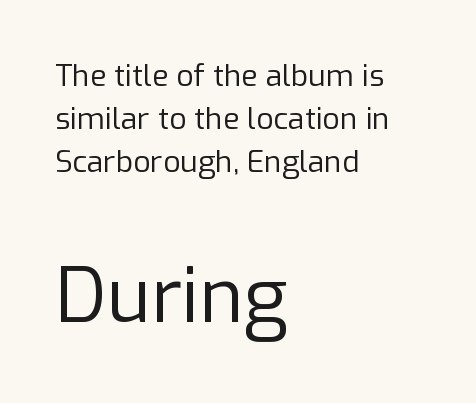
The image shows 76 px regular-weight sans-serif type, upright; set left-aligned, normal line spacing (1.44x), normal letter spacing, not underlined; the second (bottom) block is 2.53x larger; low stroke contrast and a medium x-height.
